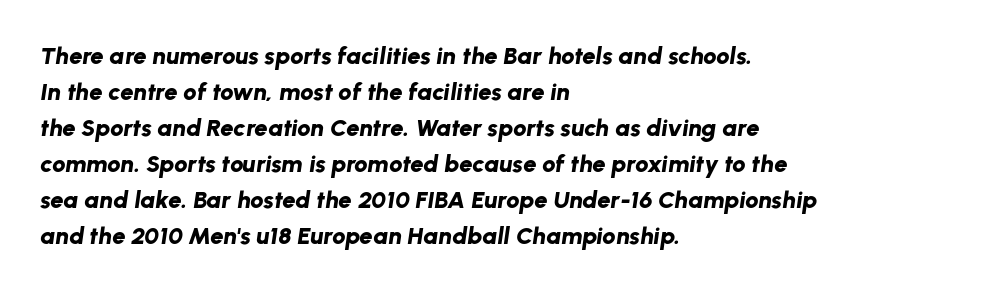
{"italic": "yes", "lean": "right", "slant_degrees": 8, "bold": "yes", "underline": "no", "align": "left", "line_spacing": "normal", "line_spacing_ratio": 1.5, "letter_spacing": "normal", "letter_spacing_em": 0.0, "glyph_px": 24}
